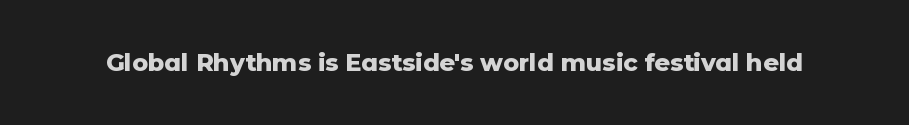
The image shows 24 px bold type, upright; set normal letter spacing, not underlined.
